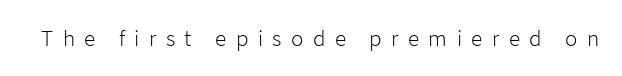
Q: Is the text bold? A: No.
Q: Is the text italic (slanted)? A: No, it is upright.
Q: Is the text underlined? A: No.
Q: Is the spacing between letters normal or unusually wide? A: Unusually wide.
